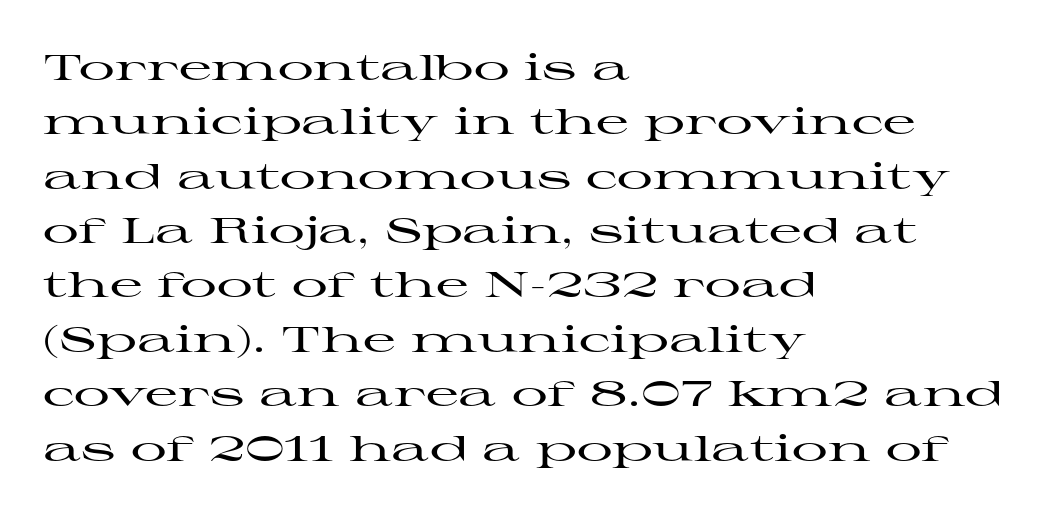
{"serif": "yes", "italic": "no", "width": "wide", "stroke_contrast": "high", "x_height": "medium", "monospaced": "no", "underline": "no", "align": "left", "line_spacing": "normal", "line_spacing_ratio": 1.51, "letter_spacing": "normal", "letter_spacing_em": 0.0, "glyph_px": 36}
